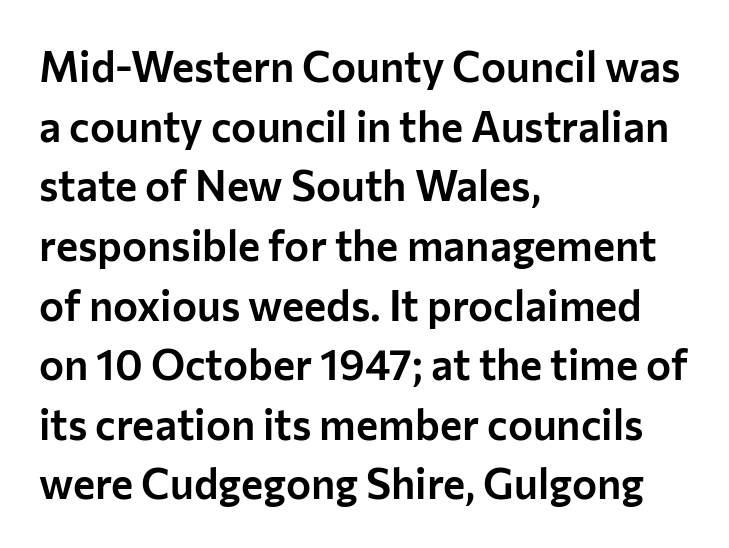
The image shows 42 px sans-serif type, upright; set left-aligned, normal line spacing (1.42x), normal letter spacing, not underlined; low stroke contrast and a medium x-height.
